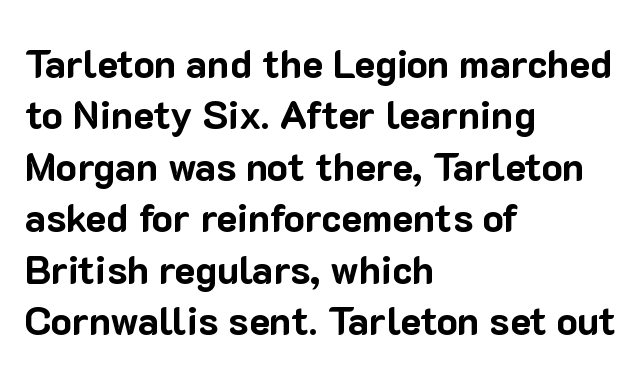
The image shows 39 px bold sans-serif type, upright; set left-aligned, normal line spacing (1.32x), normal letter spacing, not underlined; low stroke contrast and a medium x-height.
